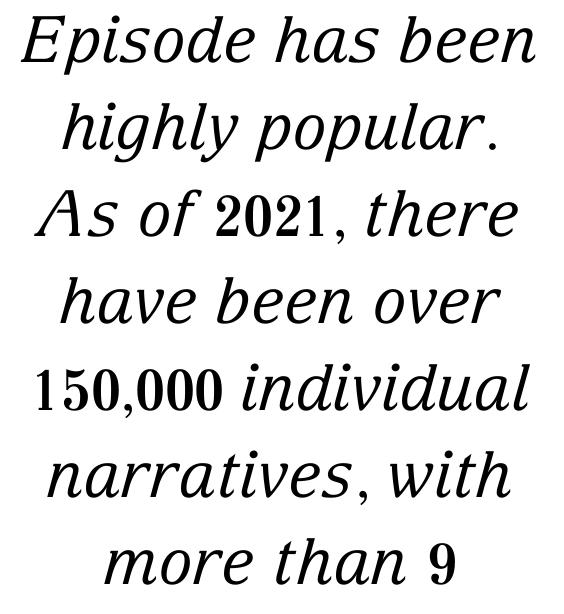
{"serif": "yes", "italic": "yes", "lean": "right", "slant_degrees": 15, "bold": "no", "weight": "regular", "width": "normal", "stroke_contrast": "low", "x_height": "medium", "monospaced": "no", "underline": "no", "align": "center", "line_spacing": "normal", "line_spacing_ratio": 1.36, "letter_spacing": "normal", "letter_spacing_em": 0.0, "glyph_px": 64}
